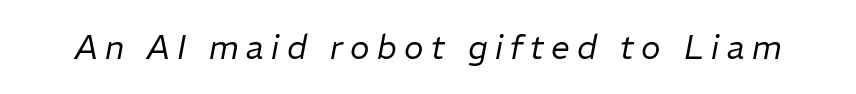
Q: Is the text bold? A: No.
Q: Is the text italic (slanted)? A: Yes, it leans right by about 11 degrees.
Q: Is the text underlined? A: No.
Q: Is the spacing between letters normal or unusually wide? A: Unusually wide.
Q: Width (condensed, normal, or wide)? A: Normal.
Q: Stroke contrast? A: Low.
Q: x-height? A: Medium.
Q: Monospaced? A: No.
